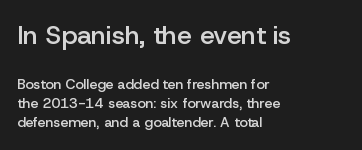
The image shows 26 px text type, upright; set left-aligned, normal line spacing (1.38x), normal letter spacing, not underlined; the first (top) block is 1.86x larger.
